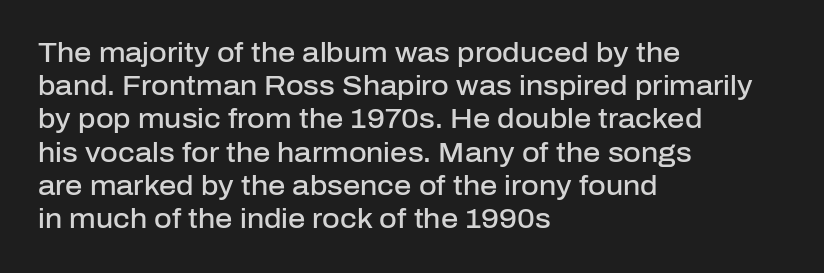
The image shows 27 px text type, upright; set left-aligned, line spacing 1.23x, normal letter spacing, not underlined.
